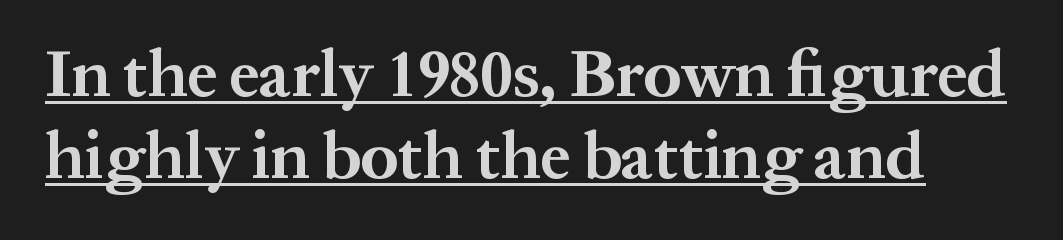
The image shows 67 px bold serif type, upright; set line spacing 1.22x, normal letter spacing, underlined; medium stroke contrast and a medium x-height.
